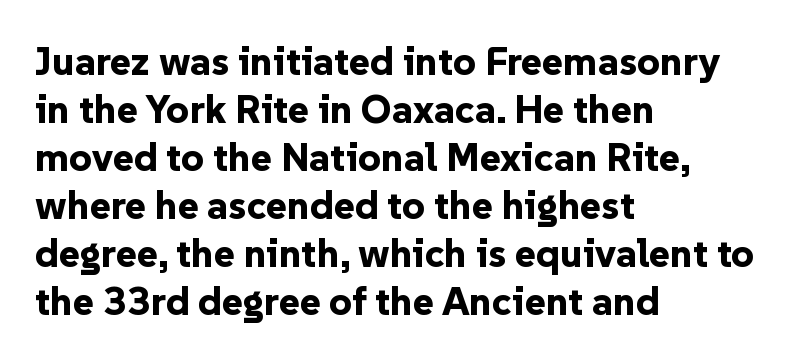
Inter-character spacing is left at the font's built-in metrics. The face used here is proportionally spaced, like ordinary book or web type. These lines were composed using upright roman letters. The lines are quadded left. The foot of each line stays bare and open.
